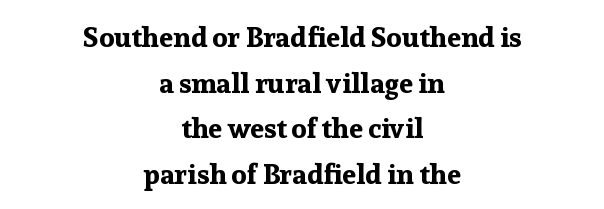
{"serif": "yes", "italic": "no", "bold": "yes", "weight": "bold", "width": "normal", "stroke_contrast": "low", "x_height": "medium", "monospaced": "no", "underline": "no", "align": "center", "line_spacing": "normal", "line_spacing_ratio": 1.63, "letter_spacing": "normal", "letter_spacing_em": 0.0, "glyph_px": 28}
